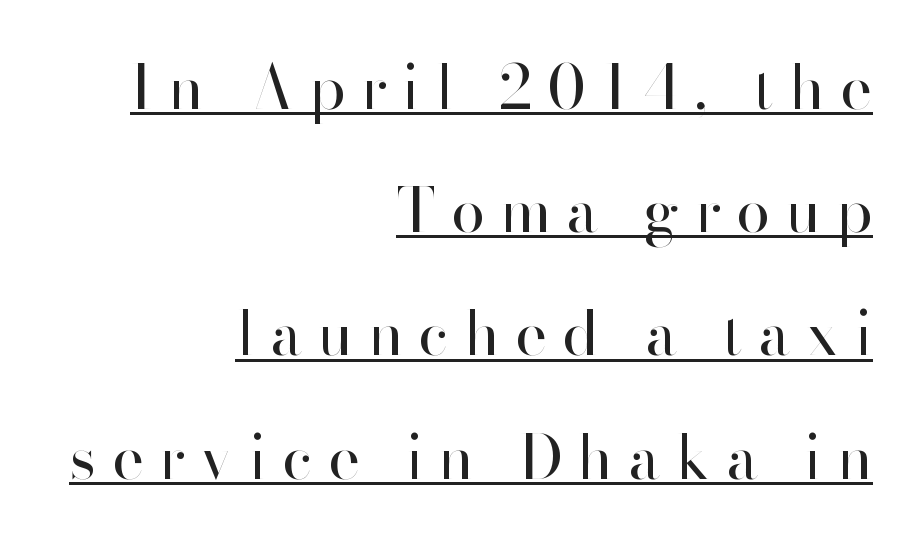
Is the type heavy? It reads as light-to-regular instead. The letters advance in unequal steps, a hallmark of proportional type. Compared with typical paragraphs, the rows here are farther apart. Short note: letters widely spaced. Posture: straight, roman, zero tilt.
